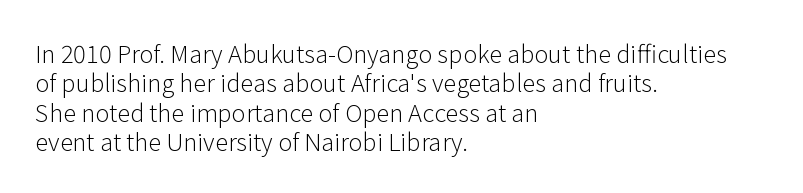
{"italic": "no", "bold": "no", "underline": "no", "align": "left", "line_spacing_ratio": 1.22, "letter_spacing": "normal", "letter_spacing_em": 0.0, "glyph_px": 24}
